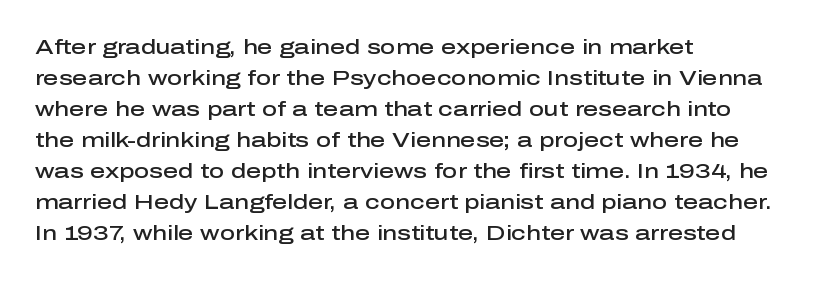
The image shows 21 px text type, upright; set left-aligned, normal line spacing (1.48x), normal letter spacing, not underlined.
